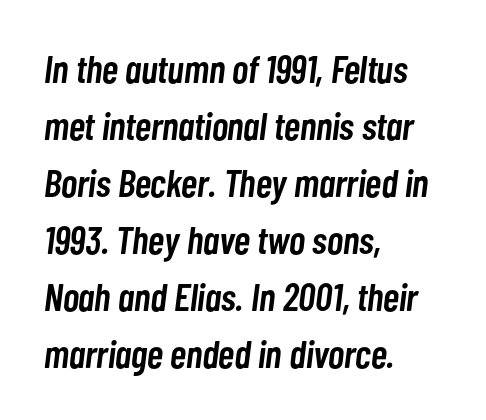
A bare baseline throughout the passage. The designer left line spacing at the default. Look at the tracking — it's just the regular setting, nothing added. A fair bit of extra ink — the face is semibold, not bold. There's an unmistakable incline to the writing here.
